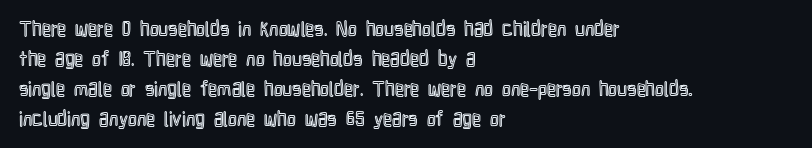
The image shows 20 px text type, upright; set left-aligned, normal line spacing (1.5x), normal letter spacing, not underlined.
